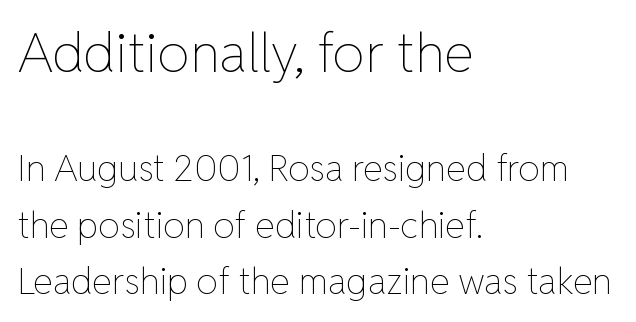
Q: Is the text bold? A: No.
Q: Is the text italic (slanted)? A: No, it is upright.
Q: Is the text underlined? A: No.
Q: How is the paragraph aligned? A: Left-aligned.
Q: Is the spacing between letters normal or unusually wide? A: Normal.
Q: Is the spacing between lines tight, normal or loose? A: Normal.
Q: Which block of text is set in a larger size, the first (top) or the second (bottom)? A: The first (top) one.
Q: Width (condensed, normal, or wide)? A: Normal.
Q: Stroke contrast? A: Low.
Q: x-height? A: Medium.
Q: Monospaced? A: No.
